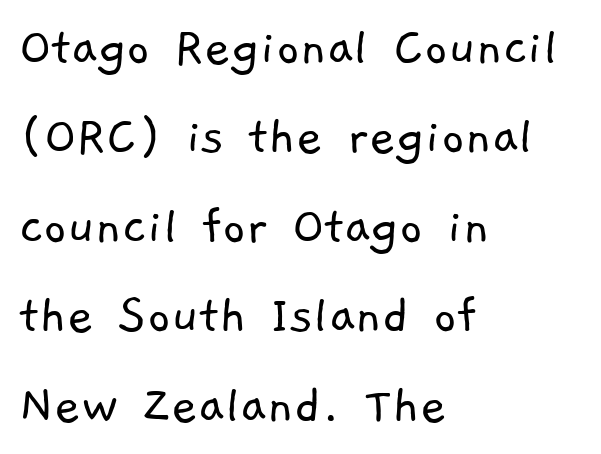
Q: Is the text bold? A: No.
Q: Is the typeface a serif or a sans-serif typeface? A: Sans-serif.
Q: Is the text underlined? A: No.
Q: How is the paragraph aligned? A: Left-aligned.
Q: Is the spacing between letters normal or unusually wide? A: Normal.
Q: Is the spacing between lines tight, normal or loose? A: Normal.
Q: Width (condensed, normal, or wide)? A: Normal.
Q: Stroke contrast? A: Low.
Q: x-height? A: Medium.
Q: Monospaced? A: No.
